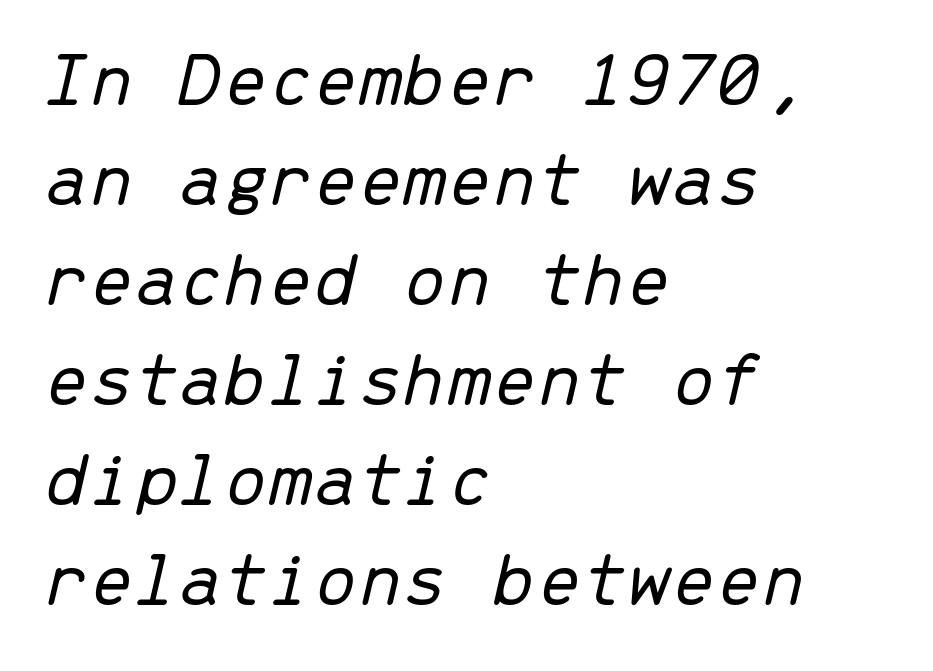
Q: Is the text bold? A: No.
Q: Is the text italic (slanted)? A: Yes, it leans right by about 13 degrees.
Q: Is the text underlined? A: No.
Q: How is the paragraph aligned? A: Left-aligned.
Q: Is the spacing between letters normal or unusually wide? A: Normal.
Q: Is the spacing between lines tight, normal or loose? A: Normal.
Q: Width (condensed, normal, or wide)? A: Normal.
Q: Stroke contrast? A: Low.
Q: x-height? A: Medium.
Q: Monospaced? A: Yes.
